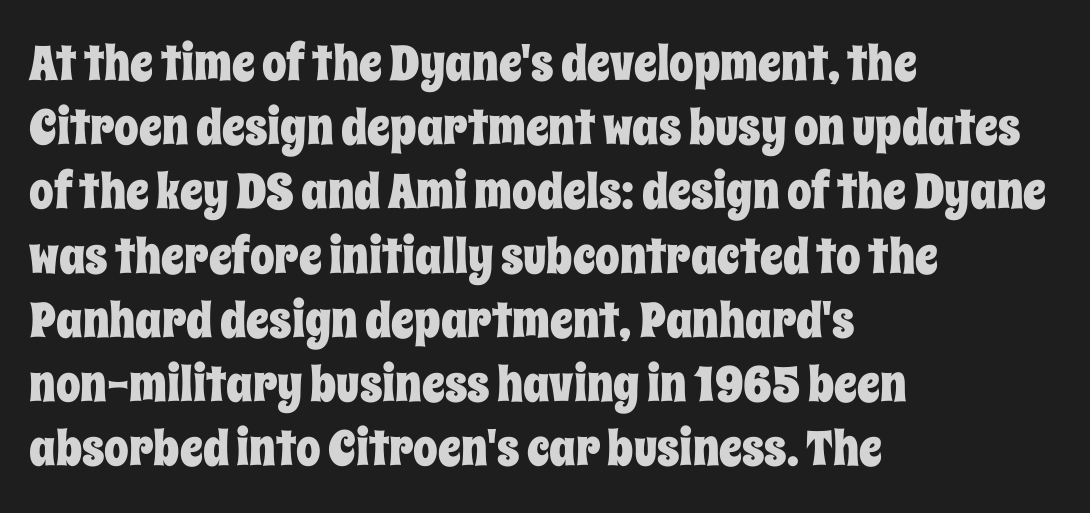
Q: Is the text italic (slanted)? A: No, it is upright.
Q: Is the text underlined? A: No.
Q: How is the paragraph aligned? A: Left-aligned.
Q: Is the spacing between letters normal or unusually wide? A: Normal.
Q: Is the spacing between lines tight, normal or loose? A: Normal.
Q: Width (condensed, normal, or wide)? A: Condensed.
Q: Stroke contrast? A: Low.
Q: x-height? A: Large.
Q: Monospaced? A: No.
